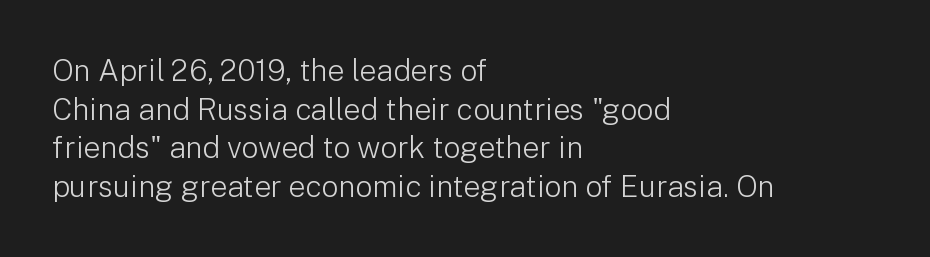
Q: Is the text bold? A: No.
Q: Is the text italic (slanted)? A: No, it is upright.
Q: Is the typeface a serif or a sans-serif typeface? A: Sans-serif.
Q: Is the text underlined? A: No.
Q: How is the paragraph aligned? A: Left-aligned.
Q: Is the spacing between letters normal or unusually wide? A: Normal.
Q: Is the spacing between lines tight, normal or loose? A: Normal.
Q: Width (condensed, normal, or wide)? A: Normal.
Q: Stroke contrast? A: Low.
Q: x-height? A: Medium.
Q: Monospaced? A: No.
